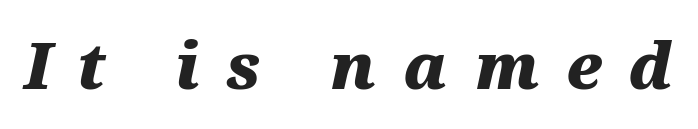
{"italic": "yes", "lean": "right", "slant_degrees": 12, "bold": "yes", "weight": "heavy", "width": "wide", "stroke_contrast": "medium", "x_height": "medium", "monospaced": "no", "underline": "no", "letter_spacing": "wide", "letter_spacing_em": 0.42, "glyph_px": 63}
